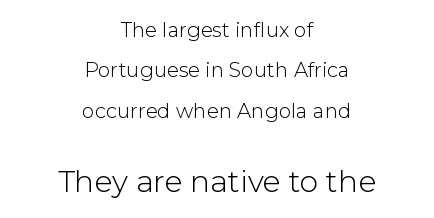
{"serif": "no", "italic": "no", "bold": "no", "weight": "light", "width": "normal", "stroke_contrast": "low", "x_height": "medium", "monospaced": "no", "underline": "no", "align": "center", "line_spacing": "loose", "line_spacing_ratio": 2.02, "letter_spacing": "normal", "letter_spacing_em": 0.0, "larger_block": "second", "size_ratio": 1.5, "glyph_px": 30}
